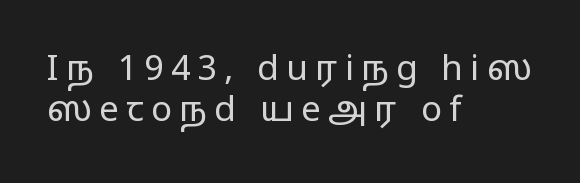
A typesetter would mark this as roman, not italic. Summary of weight: not heavy and not bold. Note the varied advance widths — an 'i' is clearly narrower than an 'm'. This sample uses a sans-serif face.
